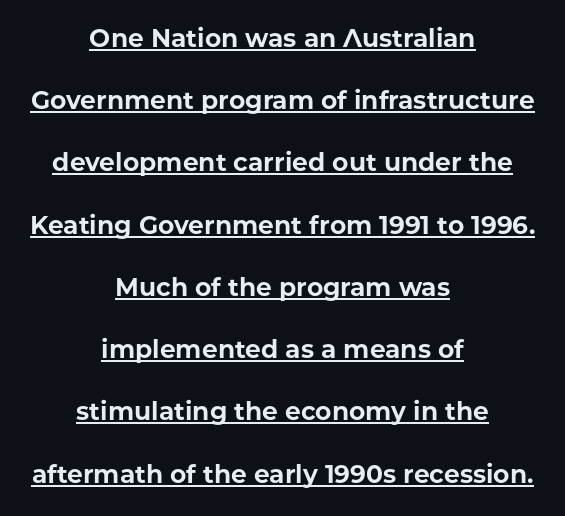
Q: Is the text bold? A: Yes.
Q: Is the text italic (slanted)? A: No, it is upright.
Q: Is the text underlined? A: Yes.
Q: How is the paragraph aligned? A: Centered.
Q: Is the spacing between letters normal or unusually wide? A: Normal.
Q: Is the spacing between lines tight, normal or loose? A: Loose.
